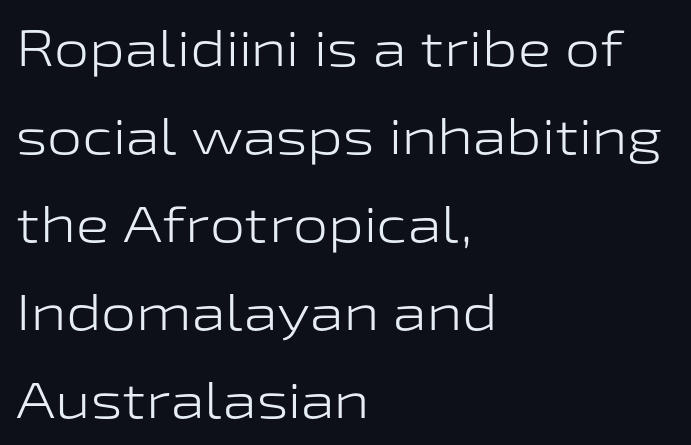
This sample is left-justified, so line endings fall wherever the words run out. Are there feet on the stems? There aren't — it's a sans. Nothing unusual about the tracking: characters are spaced as the font intends. Quick note: underline off. The typesetting does not lean heavy: it is not bold. Looks like regular typesetting: each glyph gets only the width it needs.
